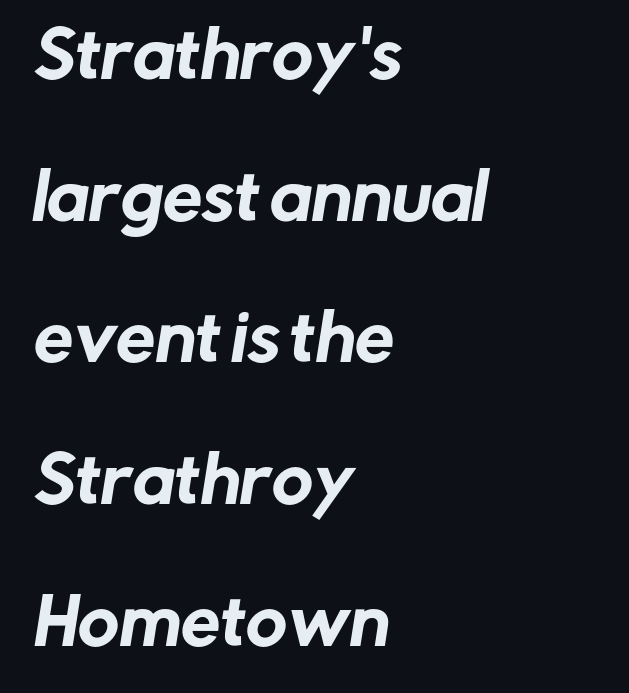
{"serif": "no", "width": "normal", "stroke_contrast": "low", "x_height": "medium", "monospaced": "no", "underline": "no", "align": "left", "line_spacing": "loose", "line_spacing_ratio": 2.25, "letter_spacing": "normal", "letter_spacing_em": 0.0, "glyph_px": 63}
